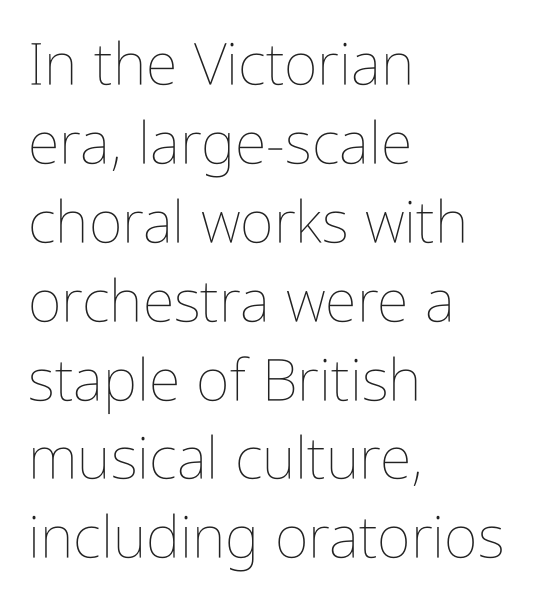
{"italic": "no", "bold": "no", "weight": "thin", "width": "condensed", "stroke_contrast": "low", "x_height": "medium", "monospaced": "no", "underline": "no", "align": "left", "line_spacing": "normal", "line_spacing_ratio": 1.36, "letter_spacing": "normal", "letter_spacing_em": 0.0, "glyph_px": 58}
